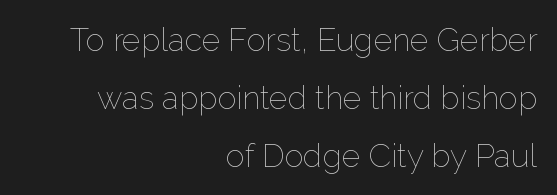
{"italic": "no", "bold": "no", "weight": "thin", "width": "normal", "stroke_contrast": "low", "x_height": "medium", "monospaced": "no", "underline": "no", "align": "right", "line_spacing_ratio": 1.81, "letter_spacing": "normal", "letter_spacing_em": 0.0, "glyph_px": 32}
